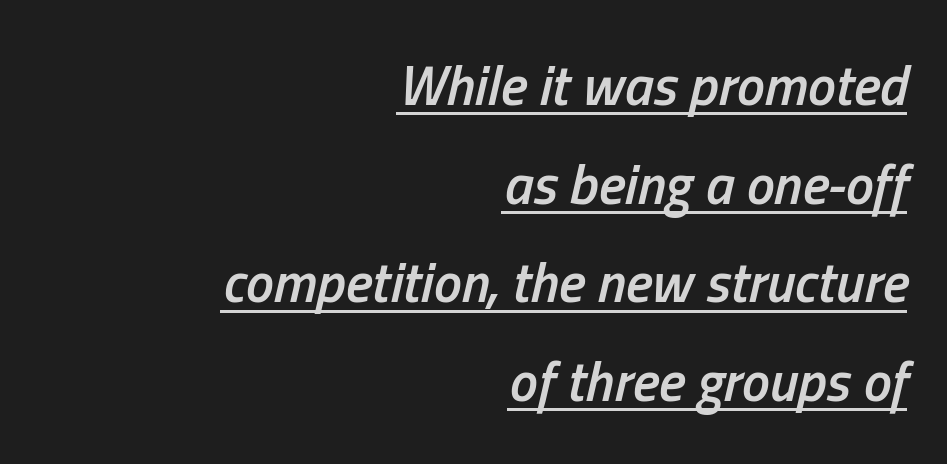
Q: Is the text bold? A: Semi-bold.
Q: Is the text italic (slanted)? A: Yes, it leans right by about 13 degrees.
Q: Is the text underlined? A: Yes.
Q: How is the paragraph aligned? A: Right-aligned.
Q: Is the spacing between letters normal or unusually wide? A: Normal.
Q: Width (condensed, normal, or wide)? A: Condensed.
Q: Stroke contrast? A: Low.
Q: x-height? A: Medium.
Q: Monospaced? A: No.
